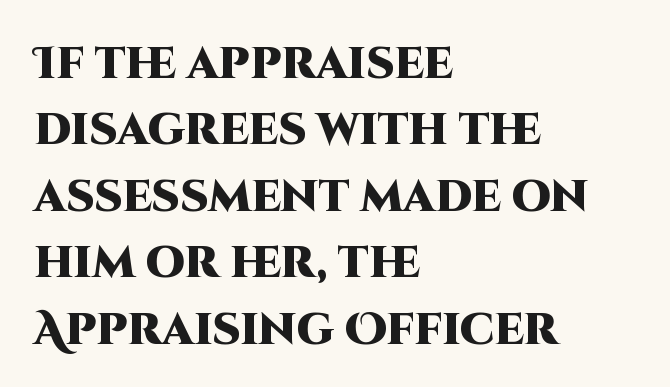
The image shows 44 px heavy sans-serif type, upright; set left-aligned, normal line spacing (1.51x), normal letter spacing, not underlined; high stroke contrast and a large x-height.
